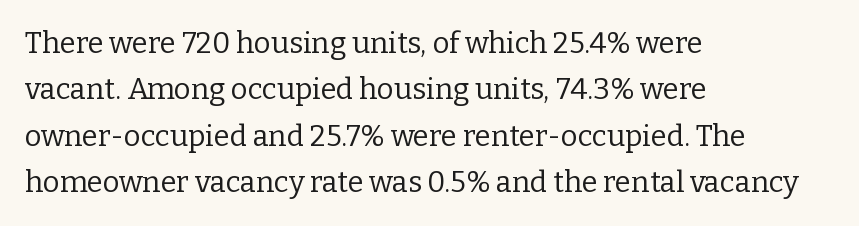
The gaps between neighbouring characters are ordinary and unremarkable. Examine the stroke ends and you'll spot serifs. Looks like regular typesetting: each glyph gets only the width it needs. The weight tops out at a normal text grade. The area under the type is left untouched. A typesetter would call this leading conventional body-copy spacing.
